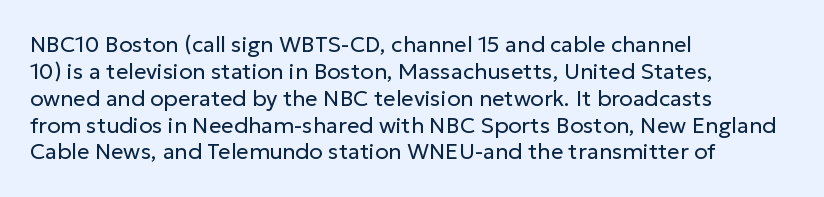
The image shows 22 px text type, upright; set left-aligned, line spacing 1.22x, normal letter spacing, not underlined.
